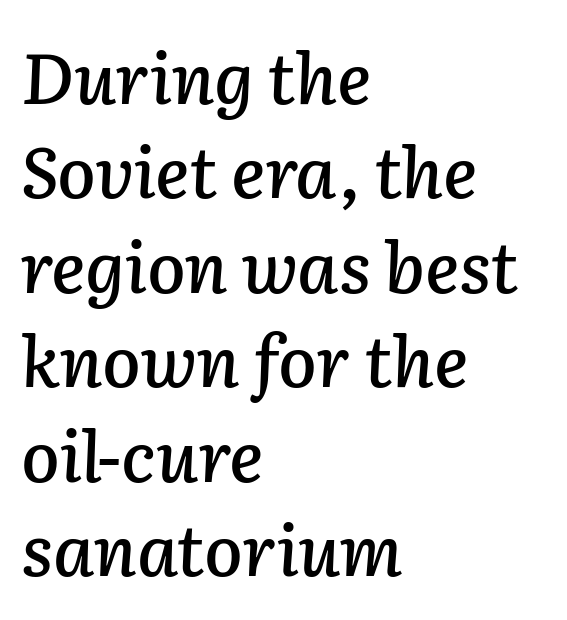
Note the varied advance widths — an 'i' is clearly narrower than an 'm'. The rows are spaced the way most documents space them. Quick note: underline off. The axis of the letterforms is tilted away from vertical. The passage shown has conventional tracking throughout. Which margin do the lines hug? The left one — the right edge is uneven.
